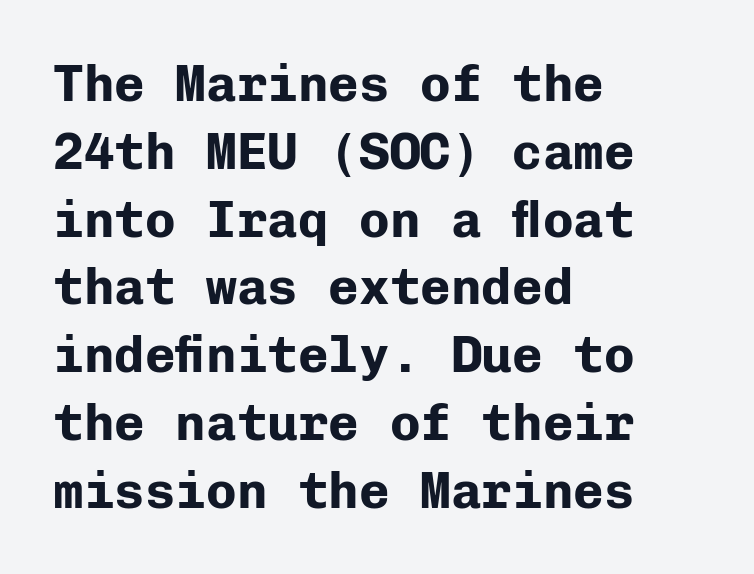
Q: Is the text bold? A: Yes.
Q: Is the text italic (slanted)? A: No, it is upright.
Q: Is the typeface a serif or a sans-serif typeface? A: Sans-serif.
Q: Is the text underlined? A: No.
Q: How is the paragraph aligned? A: Left-aligned.
Q: Is the spacing between letters normal or unusually wide? A: Normal.
Q: Is the spacing between lines tight, normal or loose? A: Normal.
Q: Width (condensed, normal, or wide)? A: Normal.
Q: Stroke contrast? A: Low.
Q: x-height? A: Medium.
Q: Monospaced? A: Yes.
